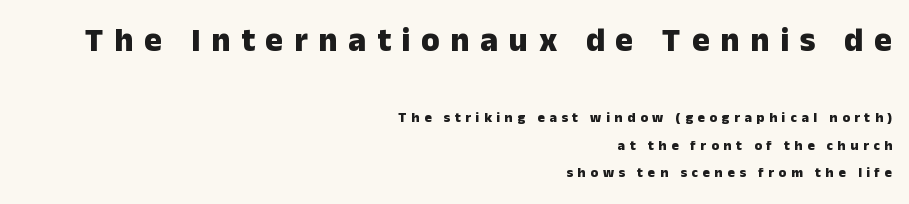
The image shows 33 px heavy sans-serif type, upright; set right-aligned, loose line spacing (1.94x), unusually wide letter spacing (+0.33 em), not underlined; the first (top) block is 2.36x larger; low stroke contrast and a medium x-height.
